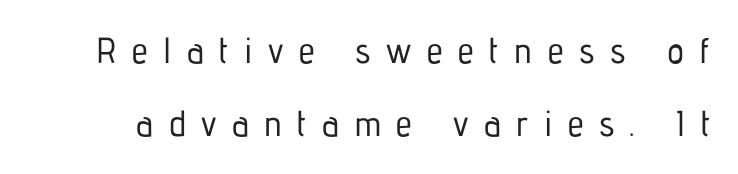
{"serif": "no", "italic": "no", "width": "condensed", "stroke_contrast": "low", "x_height": "medium", "monospaced": "no", "underline": "no", "line_spacing": "loose", "line_spacing_ratio": 2.04, "letter_spacing": "wide", "letter_spacing_em": 0.43, "glyph_px": 36}
